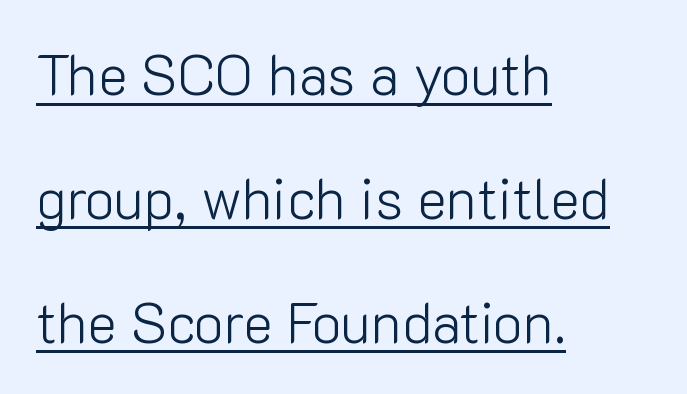
{"serif": "no", "italic": "no", "bold": "no", "weight": "light", "width": "normal", "stroke_contrast": "low", "x_height": "medium", "monospaced": "no", "underline": "yes", "align": "left", "line_spacing": "loose", "line_spacing_ratio": 2.21, "letter_spacing": "normal", "letter_spacing_em": 0.0, "glyph_px": 56}
